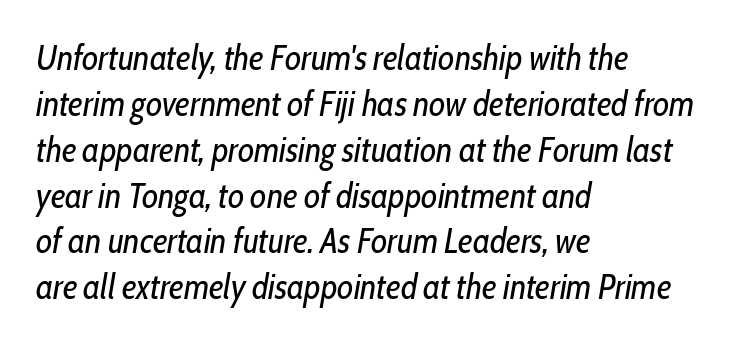
The letters advance in unequal steps, a hallmark of proportional type. Baseline-to-baseline distance is the conventional proportion of letter height. On a weight scale, this lands at 450 or below. Short and long lines alike share a common starting point at left. Does the lettering tilt? It does — this is italic. Nobody drew a line under any word here.
